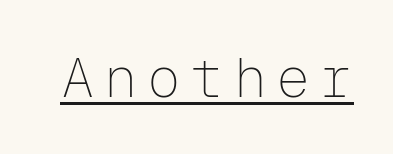
The image shows 56 px thin sans-serif type, upright, monospaced; set underlined; low stroke contrast and a medium x-height.
